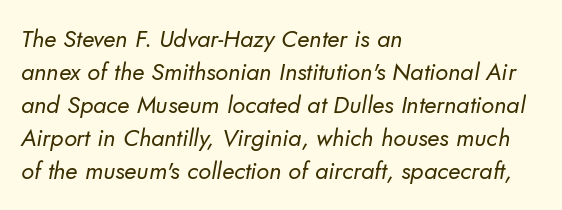
The image shows 24 px text type; set left-aligned, normal line spacing (1.38x), normal letter spacing, not underlined.
